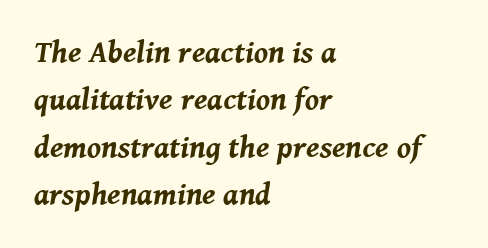
{"italic": "yes", "lean": "right", "slant_degrees": 8, "bold": "yes", "weight": "bold", "width": "normal", "stroke_contrast": "medium", "x_height": "medium", "monospaced": "no", "underline": "no", "align": "left", "line_spacing": "normal", "line_spacing_ratio": 1.53, "letter_spacing": "normal", "letter_spacing_em": 0.0, "glyph_px": 31}
